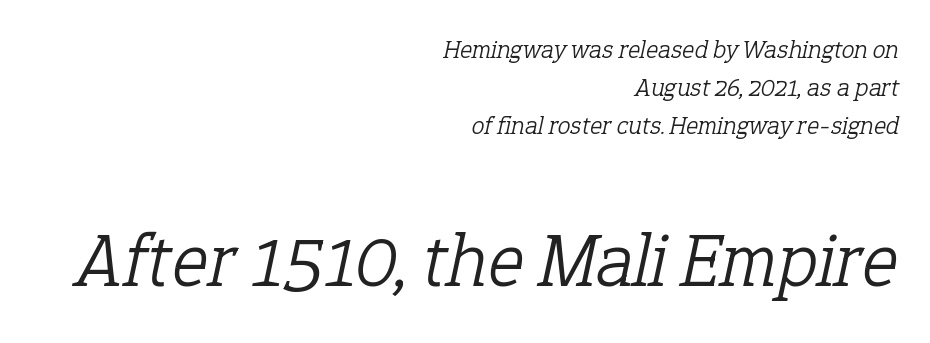
Beneath every word, the page is bare. Old-style or modern, the face here clearly has serifs. The tracking reads as untouched default to a designer's eye. Would a proofreader flag this as italicized? Yes. Small over large — that's the arrangement of the two blocks here.
